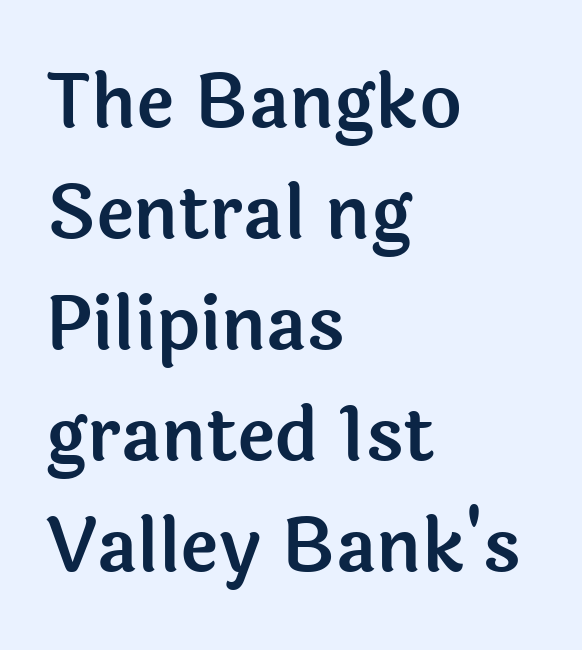
Normally led — the rows are evenly, conventionally spaced. No italicization has been applied; the sample stays upright. Each line starts at the same left margin while the right side varies. Words appear dense and cohesive because spacing is normal.
